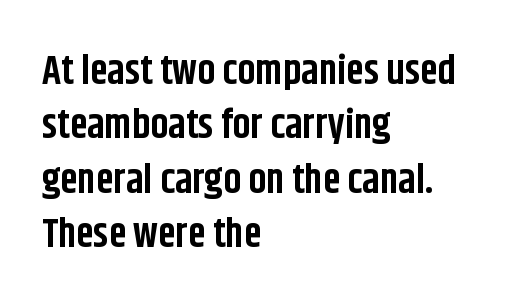
The image shows 40 px bold, condensed sans-serif type, upright; set left-aligned, normal line spacing (1.36x), normal letter spacing, not underlined; low stroke contrast and a large x-height.
